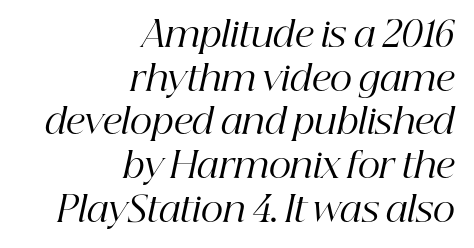
The image shows 35 px regular-weight serif type, italic (leaning right); set right-aligned, normal line spacing (1.25x), normal letter spacing, not underlined; high stroke contrast and a medium x-height.
